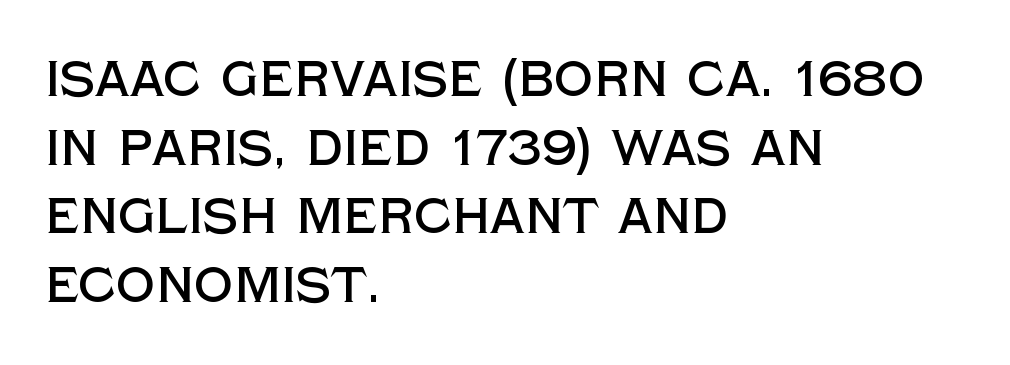
The image shows 49 px sans-serif type, upright; set left-aligned, normal line spacing (1.4x), normal letter spacing, not underlined; a large x-height.
